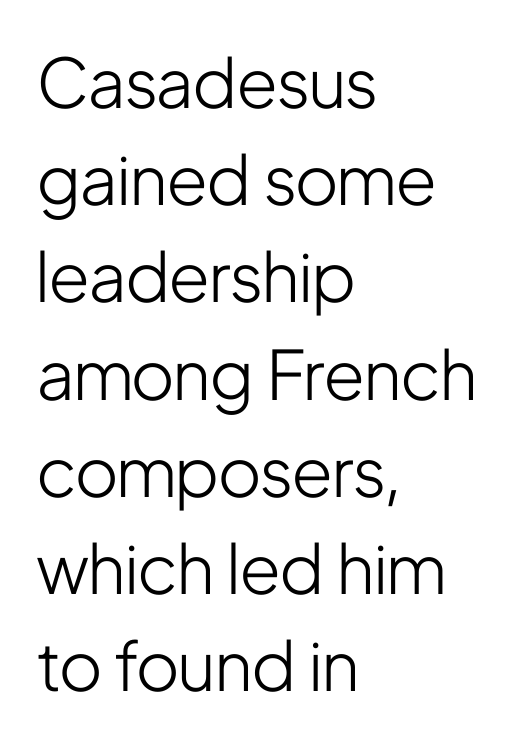
Q: Is the text bold? A: No.
Q: Is the text italic (slanted)? A: No, it is upright.
Q: Is the typeface a serif or a sans-serif typeface? A: Sans-serif.
Q: Is the text underlined? A: No.
Q: How is the paragraph aligned? A: Left-aligned.
Q: Is the spacing between letters normal or unusually wide? A: Normal.
Q: Is the spacing between lines tight, normal or loose? A: Normal.
Q: Width (condensed, normal, or wide)? A: Condensed.
Q: Stroke contrast? A: Low.
Q: x-height? A: Medium.
Q: Monospaced? A: No.
